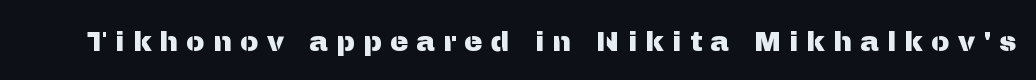
{"serif": "no", "italic": "no", "width": "normal", "stroke_contrast": "medium", "x_height": "medium", "monospaced": "no", "underline": "no", "letter_spacing": "wide", "letter_spacing_em": 0.29, "glyph_px": 28}
